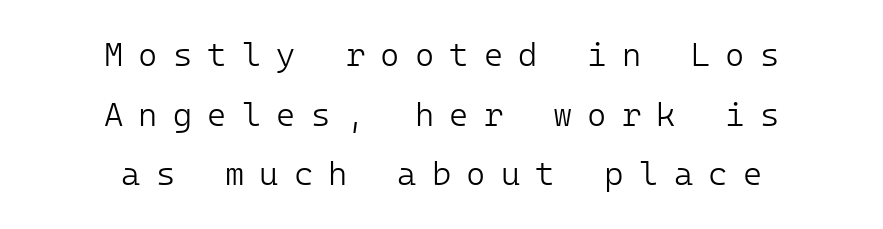
Here the glyphs are tracked loosely, breaking word shapes into spaced letters. Notice how the passage keeps no hard edge, just a central spine. A roman cut, with each character standing at attention. Decoration check: the copy has no underline. This reads as an unemphasized weight, regular at the heaviest. Classification — sans serif.
